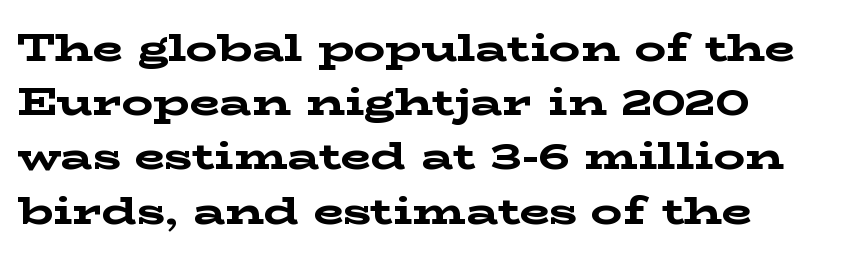
Q: Is the text bold? A: Yes.
Q: Is the text italic (slanted)? A: No, it is upright.
Q: Is the typeface a serif or a sans-serif typeface? A: Serif.
Q: Is the text underlined? A: No.
Q: Is the spacing between letters normal or unusually wide? A: Normal.
Q: Is the spacing between lines tight, normal or loose? A: Normal.
Q: Width (condensed, normal, or wide)? A: Wide.
Q: Stroke contrast? A: Low.
Q: x-height? A: Medium.
Q: Monospaced? A: No.
